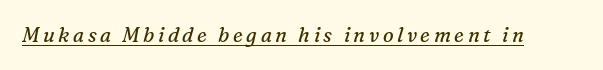
The image shows 20 px text type, italic (leaning right); set underlined.
